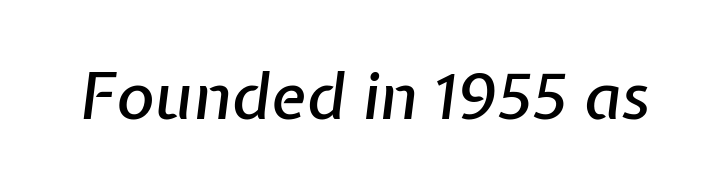
Only glyphs here, with clear space below each row. The text carries the slant typical of an italic or oblique font. Here the glyphs are tracked normally, forming tight word shapes. Looks like regular typesetting: each glyph gets only the width it needs.
